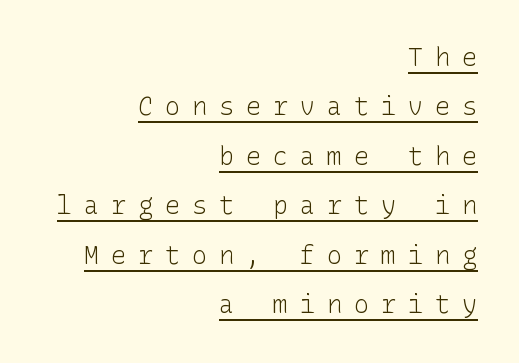
Loosely led — the rows are spread out. This reads as an unemphasized weight, regular at the heaviest. If you drew a line through each stem, it would be perfectly vertical. The ragged edge is on the left, which tells us the setting is flush right. The horizontal fit of the characters is loose and conspicuously gappy.
